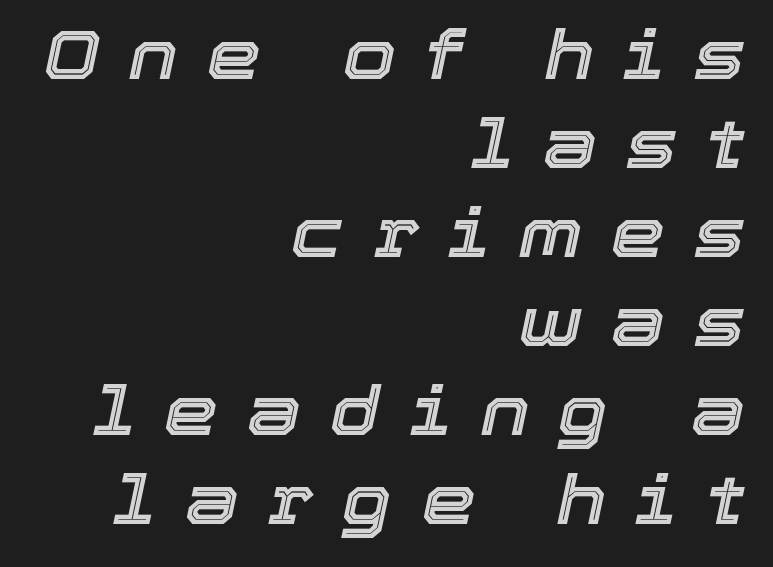
This sample is right-justified, so line beginnings fall wherever the words allow. The letters are slanted; this is an italic face. Only glyphs here, with clear space below each row. Do the characters align in a grid? No, the font is proportional. Rows of type keep a routine distance in the vertical direction. Honestly, the letter spacing is so wide it's the main thing you notice.
